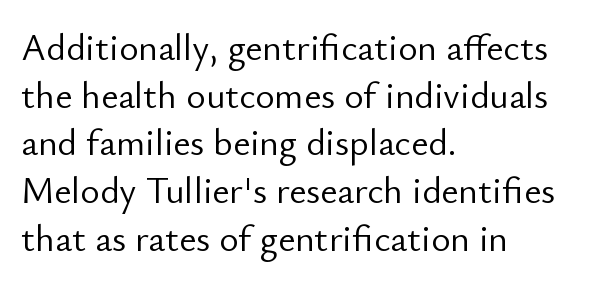
The image shows 37 px light sans-serif type, upright; set left-aligned, normal line spacing (1.29x), normal letter spacing, not underlined; low stroke contrast and a small x-height.
